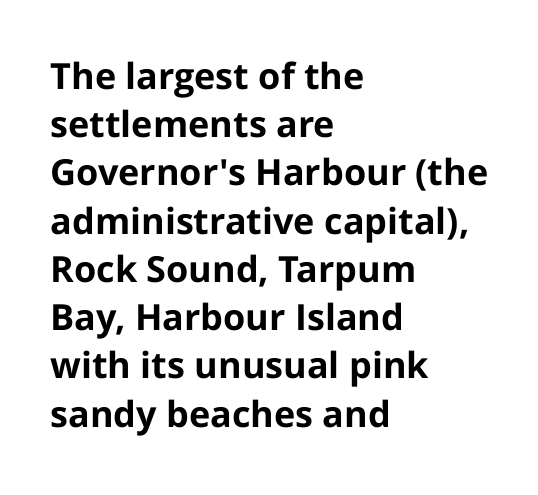
Are there feet on the stems? There aren't — it's a sans. Bold? Absolutely — the strokes are thick and heavy. In CSS terms this would be text-align: left. Quick note: interline space is typical.
